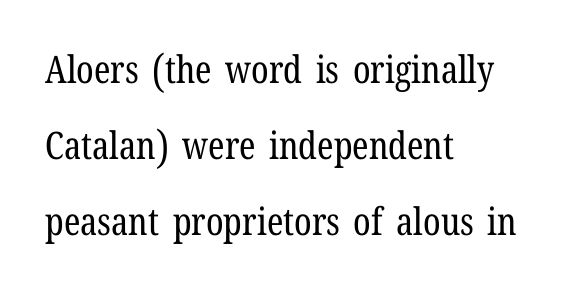
Q: Is the text bold? A: No.
Q: Is the text italic (slanted)? A: No, it is upright.
Q: Is the typeface a serif or a sans-serif typeface? A: Serif.
Q: Is the text underlined? A: No.
Q: How is the paragraph aligned? A: Left-aligned.
Q: Is the spacing between letters normal or unusually wide? A: Normal.
Q: Is the spacing between lines tight, normal or loose? A: Loose.
Q: Width (condensed, normal, or wide)? A: Condensed.
Q: Stroke contrast? A: Low.
Q: x-height? A: Medium.
Q: Monospaced? A: No.
